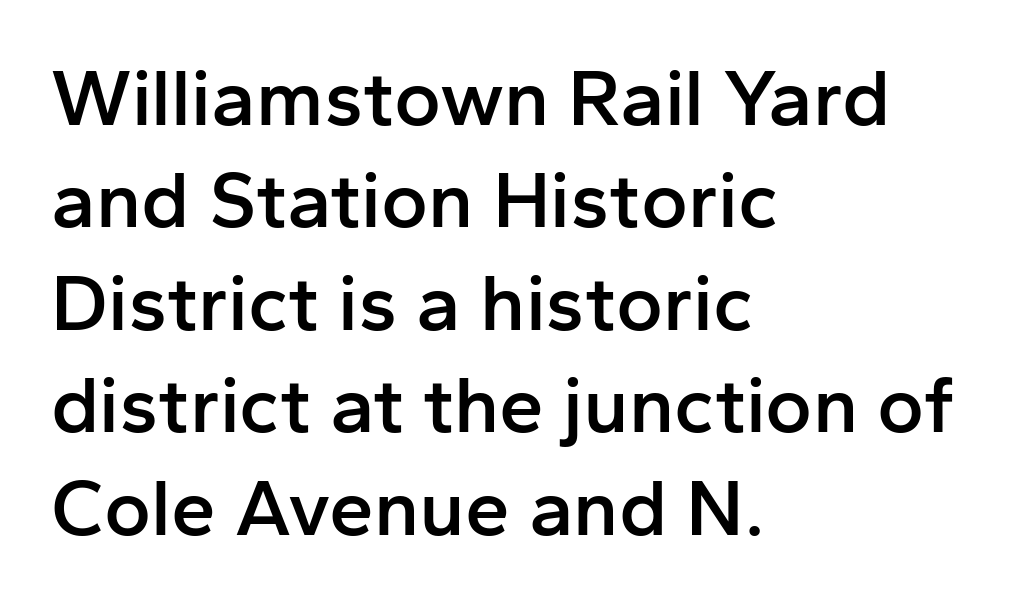
Each letter keeps its own natural width here, so spacing adapts to shape. These lines carry some extra weight — a demibold, not a full bold. Look at the tracking — it's just the regular setting, nothing added. It's the straight-up-and-down kind of type. Leftover space on each line is placed entirely after the last word. Clear beneath every line of the passage.
